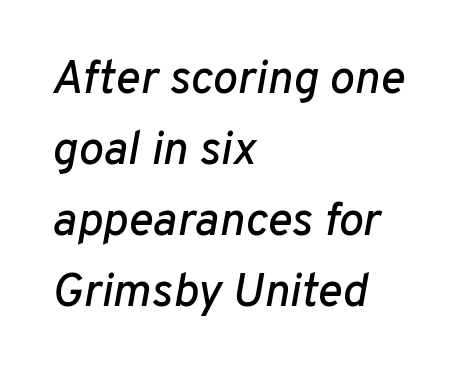
Glance below the letters and you will spot only blank space. The glyphs look as if they've been sheared to an angle. The lines are quadded left. Horizontal bands of white between lines are of average thickness.
